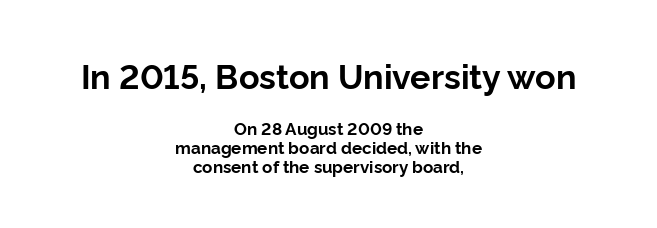
Q: Is the text bold? A: Yes.
Q: Is the text italic (slanted)? A: No, it is upright.
Q: Is the typeface a serif or a sans-serif typeface? A: Sans-serif.
Q: Is the text underlined? A: No.
Q: How is the paragraph aligned? A: Centered.
Q: Is the spacing between letters normal or unusually wide? A: Normal.
Q: Is the spacing between lines tight, normal or loose? A: Tight.
Q: Which block of text is set in a larger size, the first (top) or the second (bottom)? A: The first (top) one.
Q: Width (condensed, normal, or wide)? A: Normal.
Q: Stroke contrast? A: Low.
Q: x-height? A: Medium.
Q: Monospaced? A: No.
